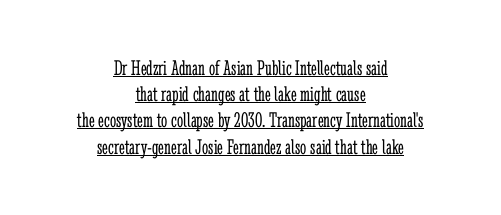
The image shows 22 px text type, upright; set centered, line spacing 1.19x, normal letter spacing, underlined.
